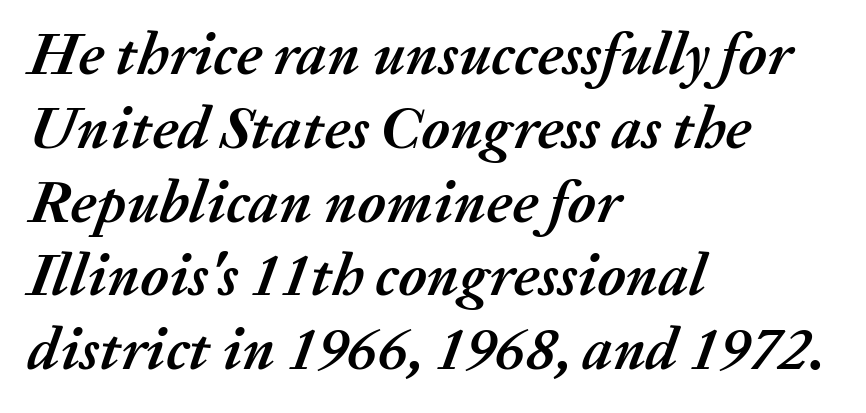
The image shows 60 px semibold type, italic (leaning right); set left-aligned, line spacing 1.23x, normal letter spacing, not underlined; medium stroke contrast and a medium x-height.
